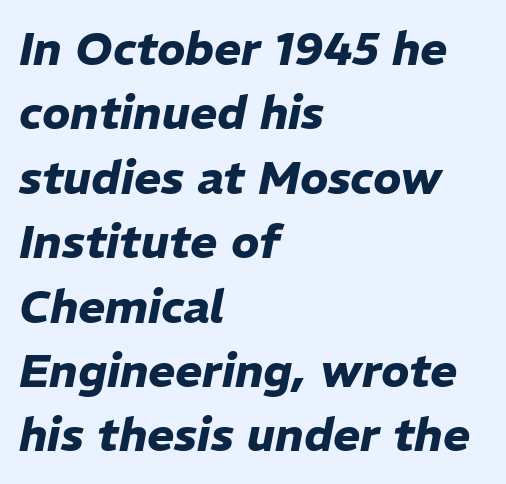
Q: Is the text bold? A: Yes.
Q: Is the text italic (slanted)? A: Yes, it leans right by about 11 degrees.
Q: Is the text underlined? A: No.
Q: How is the paragraph aligned? A: Left-aligned.
Q: Is the spacing between letters normal or unusually wide? A: Normal.
Q: Is the spacing between lines tight, normal or loose? A: Normal.
Q: Width (condensed, normal, or wide)? A: Normal.
Q: Stroke contrast? A: Low.
Q: x-height? A: Medium.
Q: Monospaced? A: No.
